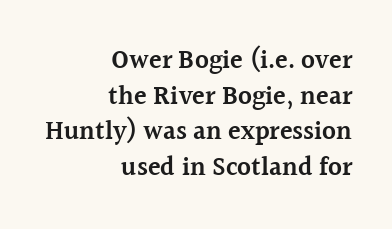
{"italic": "no", "bold": "semi", "underline": "no", "align": "right", "line_spacing": "normal", "line_spacing_ratio": 1.37, "letter_spacing": "normal", "letter_spacing_em": 0.0, "glyph_px": 26}
